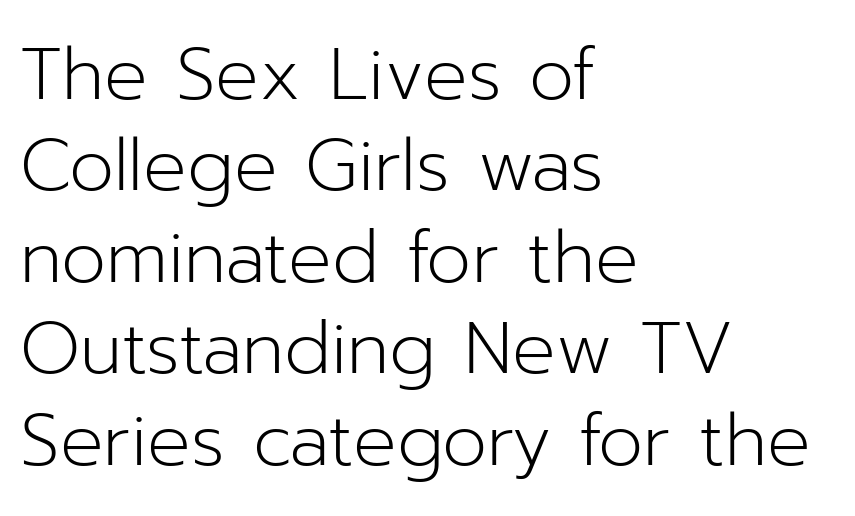
{"serif": "no", "italic": "no", "bold": "no", "weight": "light", "width": "normal", "stroke_contrast": "low", "x_height": "medium", "monospaced": "no", "underline": "no", "align": "left", "line_spacing": "normal", "line_spacing_ratio": 1.27, "letter_spacing": "normal", "letter_spacing_em": 0.0, "glyph_px": 72}
